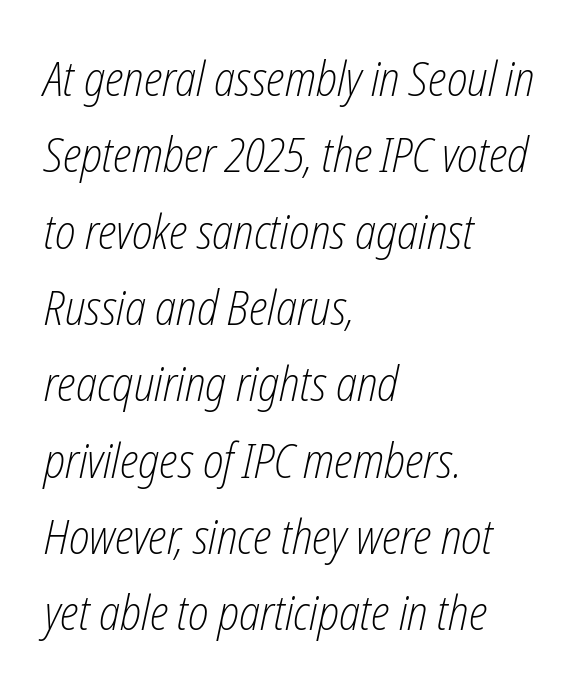
The image shows 48 px light, condensed type, italic (leaning right); set left-aligned, normal line spacing (1.59x), normal letter spacing, not underlined; low stroke contrast and a medium x-height.
